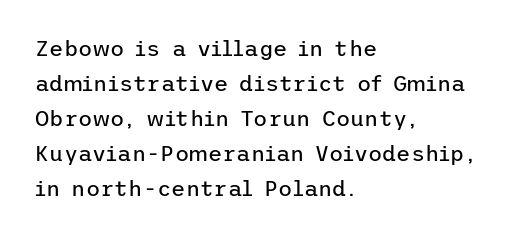
Every stem runs plumb, perpendicular to the baseline. Ink coverage per letter is moderate at most. Does extra space separate the letters? No, they use regular spacing. Line starts are locked; line ends wander. If you measured baseline to baseline, you'd find a middling distance.
